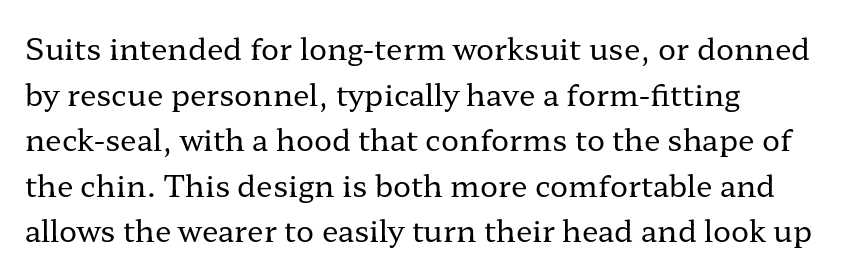
Q: Is the text bold? A: No.
Q: Is the text italic (slanted)? A: No, it is upright.
Q: Is the typeface a serif or a sans-serif typeface? A: Serif.
Q: Is the text underlined? A: No.
Q: How is the paragraph aligned? A: Left-aligned.
Q: Is the spacing between letters normal or unusually wide? A: Normal.
Q: Is the spacing between lines tight, normal or loose? A: Normal.
Q: Width (condensed, normal, or wide)? A: Wide.
Q: Stroke contrast? A: Low.
Q: x-height? A: Medium.
Q: Monospaced? A: No.
